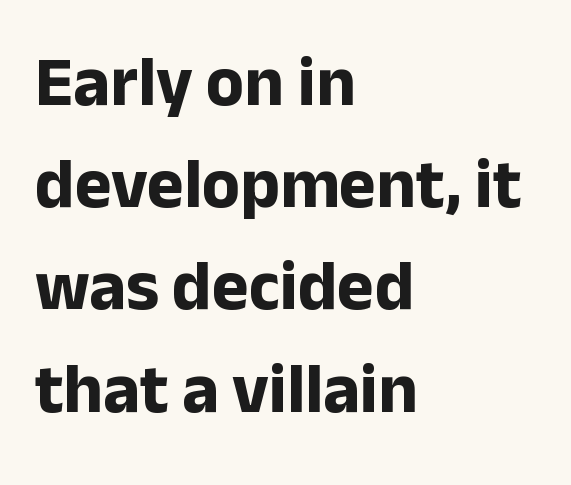
Q: Is the text bold? A: Yes.
Q: Is the text italic (slanted)? A: No, it is upright.
Q: Is the typeface a serif or a sans-serif typeface? A: Sans-serif.
Q: Is the text underlined? A: No.
Q: How is the paragraph aligned? A: Left-aligned.
Q: Is the spacing between letters normal or unusually wide? A: Normal.
Q: Is the spacing between lines tight, normal or loose? A: Normal.
Q: Width (condensed, normal, or wide)? A: Normal.
Q: Stroke contrast? A: Low.
Q: x-height? A: Medium.
Q: Monospaced? A: No.
